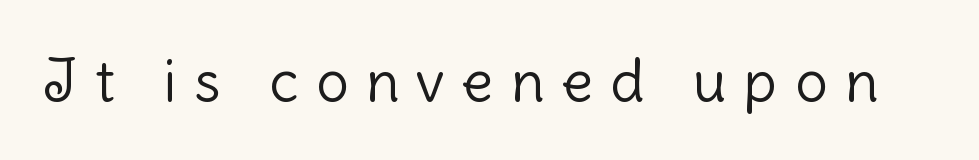
The image shows 58 px light sans-serif type, upright; set unusually wide letter spacing (+0.3 em), not underlined; low stroke contrast and a medium x-height.
